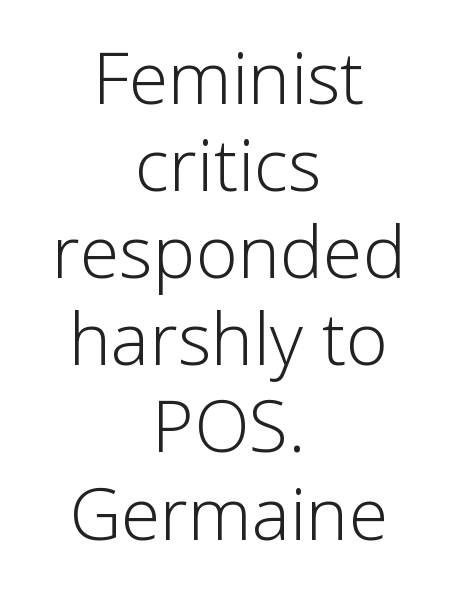
Q: Is the text bold? A: No.
Q: Is the text italic (slanted)? A: No, it is upright.
Q: Is the typeface a serif or a sans-serif typeface? A: Sans-serif.
Q: Is the text underlined? A: No.
Q: How is the paragraph aligned? A: Centered.
Q: Is the spacing between letters normal or unusually wide? A: Normal.
Q: Width (condensed, normal, or wide)? A: Normal.
Q: Stroke contrast? A: Low.
Q: x-height? A: Medium.
Q: Monospaced? A: No.
